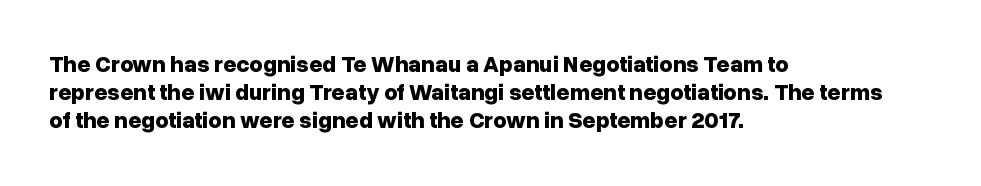
Short and long lines alike share a common starting point at left. Unlike italic type, these characters show no tilt at all. The passage shown is emphatically bold. The face used here is rendered with its standard letterfit. The space beneath each line is pristine and unruled.
